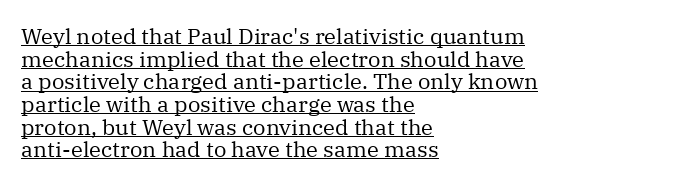
The image shows 22 px text type, upright; set left-aligned, tight line spacing (1.03x), normal letter spacing, underlined.
